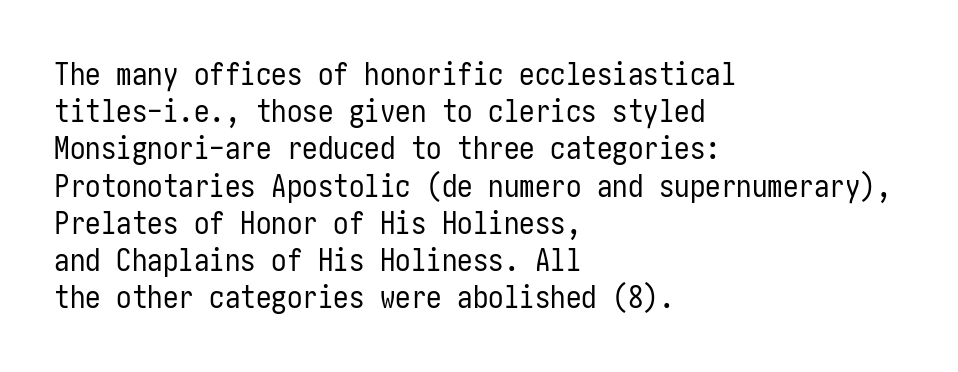
The image shows 31 px regular-weight, condensed sans-serif type, upright; set left-aligned, line spacing 1.2x, normal letter spacing, not underlined; low stroke contrast and a medium x-height.
